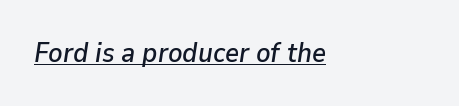
In designer terms, the underline attribute is active on this setting. The glyphs look as if they've been sheared to an angle. Observe the ordinary spacing: letters are neighbours, not strangers. Alignment: flush left.
